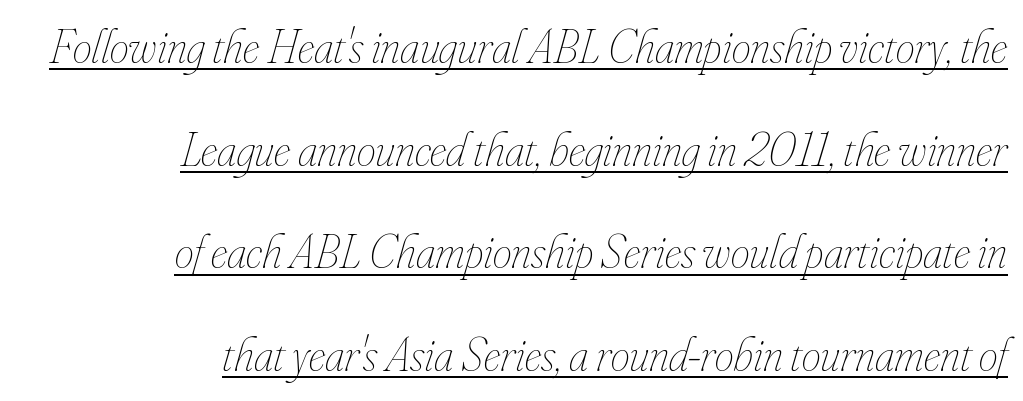
This is underlined copy, the kind a proofreader might mark for attention. Proportional: the letters do not fall into vertical columns. The letterforms sit shoulder to shoulder at normal distance. The passage shown leans; its letterforms are oblique. The passage shown is not bold in any degree. All the whitespace from short lines collects on the left.
